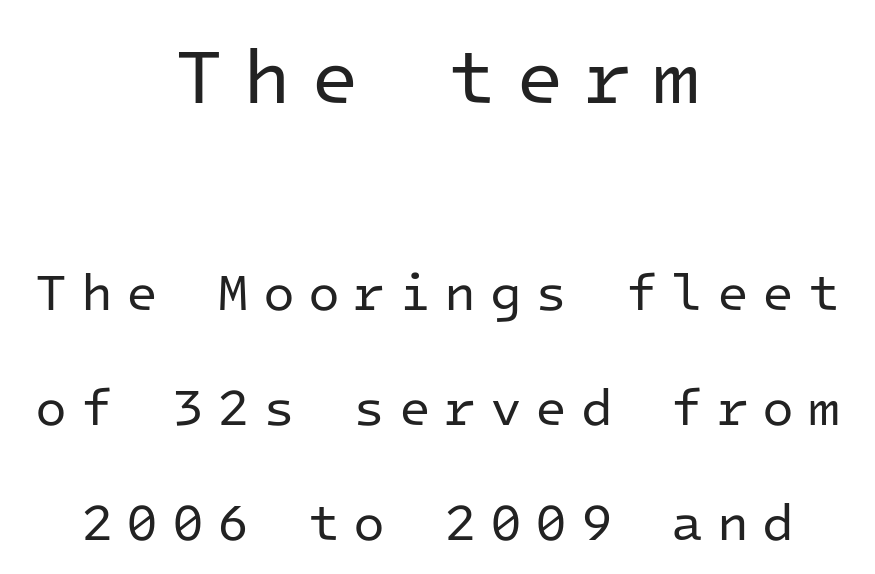
Q: Is the text bold? A: No.
Q: Is the text italic (slanted)? A: No, it is upright.
Q: Is the typeface a serif or a sans-serif typeface? A: Sans-serif.
Q: Is the text underlined? A: No.
Q: How is the paragraph aligned? A: Centered.
Q: Is the spacing between letters normal or unusually wide? A: Unusually wide.
Q: Is the spacing between lines tight, normal or loose? A: Loose.
Q: Which block of text is set in a larger size, the first (top) or the second (bottom)? A: The first (top) one.
Q: Width (condensed, normal, or wide)? A: Normal.
Q: Stroke contrast? A: Low.
Q: x-height? A: Medium.
Q: Monospaced? A: Yes.
